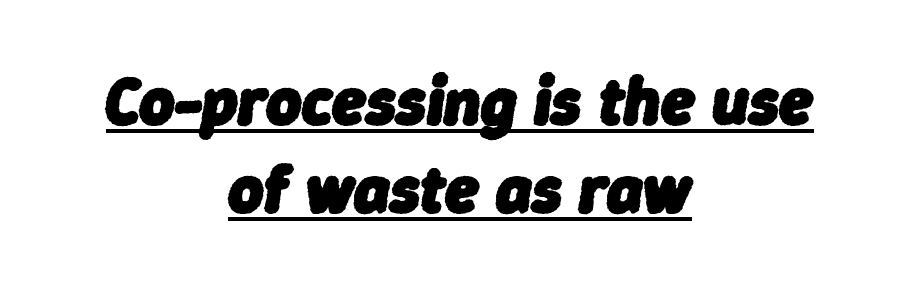
Q: Is the text bold? A: Yes.
Q: Is the text italic (slanted)? A: Yes, it leans right by about 9 degrees.
Q: Is the text underlined? A: Yes.
Q: How is the paragraph aligned? A: Centered.
Q: Is the spacing between letters normal or unusually wide? A: Normal.
Q: Is the spacing between lines tight, normal or loose? A: Normal.
Q: Width (condensed, normal, or wide)? A: Normal.
Q: Stroke contrast? A: Low.
Q: x-height? A: Medium.
Q: Monospaced? A: No.
